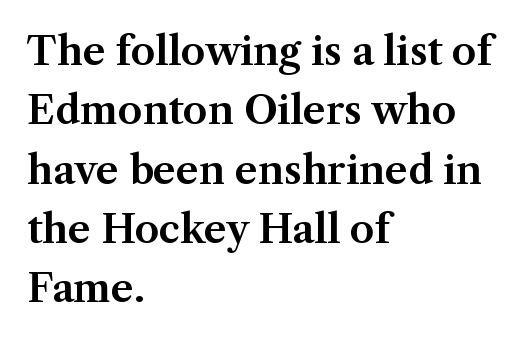
The image shows 39 px serif type, upright; set left-aligned, normal line spacing (1.52x), normal letter spacing, not underlined; medium stroke contrast and a medium x-height.
